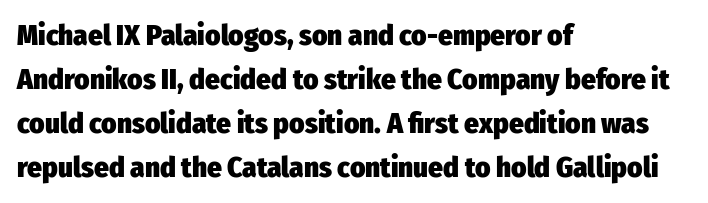
{"serif": "no", "italic": "no", "bold": "yes", "weight": "heavy", "width": "condensed", "stroke_contrast": "low", "x_height": "medium", "monospaced": "no", "underline": "no", "align": "left", "line_spacing": "normal", "line_spacing_ratio": 1.52, "letter_spacing": "normal", "letter_spacing_em": 0.0, "glyph_px": 29}
